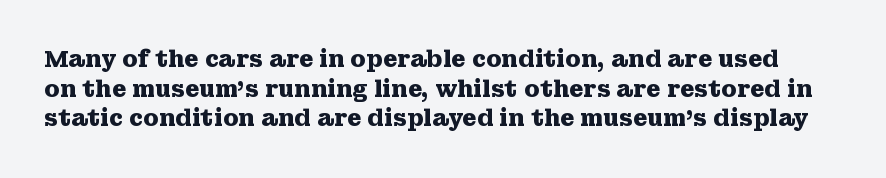
{"italic": "no", "bold": "yes", "underline": "no", "line_spacing": "normal", "line_spacing_ratio": 1.29, "letter_spacing": "normal", "letter_spacing_em": 0.0, "glyph_px": 23}
